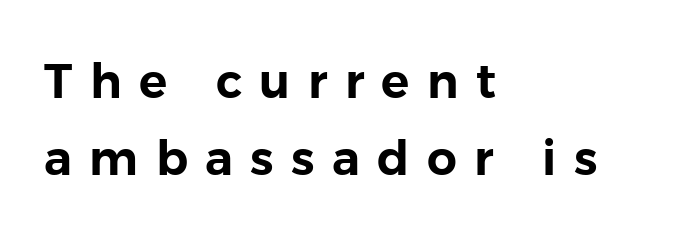
Q: Is the text italic (slanted)? A: No, it is upright.
Q: Is the typeface a serif or a sans-serif typeface? A: Sans-serif.
Q: Is the text underlined? A: No.
Q: How is the paragraph aligned? A: Left-aligned.
Q: Is the spacing between letters normal or unusually wide? A: Unusually wide.
Q: Is the spacing between lines tight, normal or loose? A: Normal.
Q: Width (condensed, normal, or wide)? A: Normal.
Q: Stroke contrast? A: Low.
Q: x-height? A: Medium.
Q: Monospaced? A: No.
